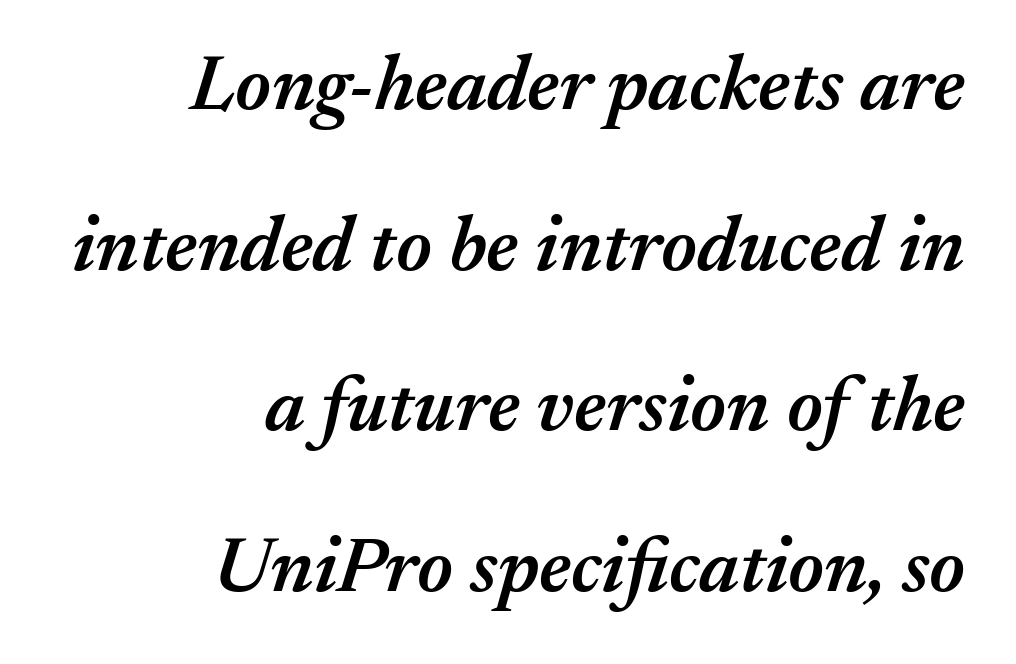
Q: Is the text bold? A: Semi-bold.
Q: Is the text italic (slanted)? A: Yes, it leans right by about 17 degrees.
Q: Is the text underlined? A: No.
Q: How is the paragraph aligned? A: Right-aligned.
Q: Is the spacing between letters normal or unusually wide? A: Normal.
Q: Is the spacing between lines tight, normal or loose? A: Loose.
Q: Width (condensed, normal, or wide)? A: Normal.
Q: Stroke contrast? A: Medium.
Q: x-height? A: Medium.
Q: Monospaced? A: No.
